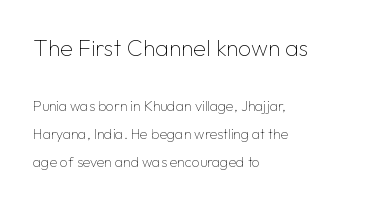
{"italic": "no", "bold": "no", "underline": "no", "align": "left", "line_spacing": "loose", "line_spacing_ratio": 2.0, "letter_spacing": "normal", "letter_spacing_em": 0.0, "larger_block": "first", "size_ratio": 1.64, "glyph_px": 23}
